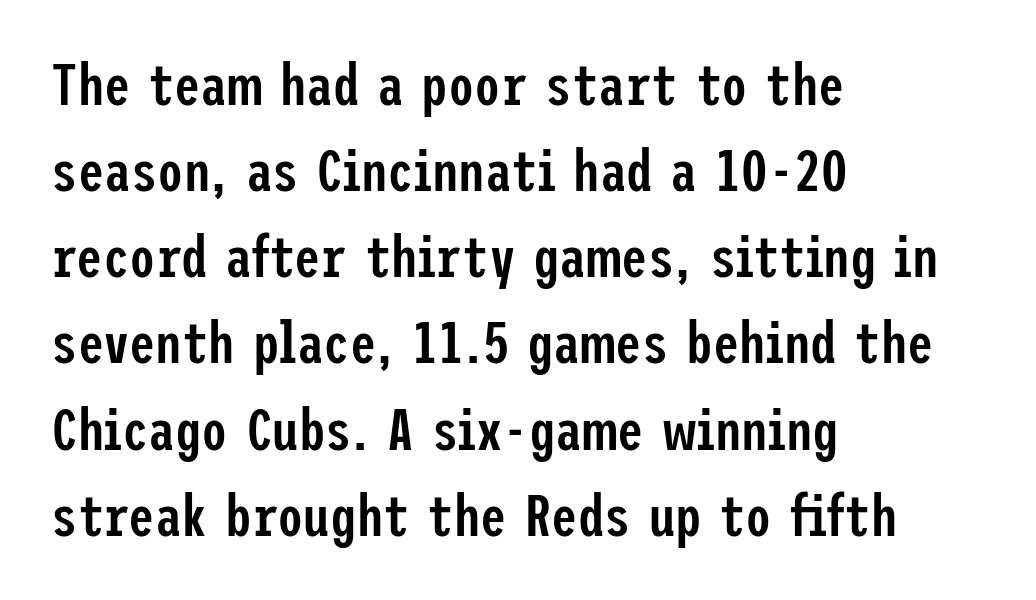
The image shows 59 px semibold, condensed sans-serif type, upright; set left-aligned, normal line spacing (1.46x), normal letter spacing, not underlined; low stroke contrast and a medium x-height.
